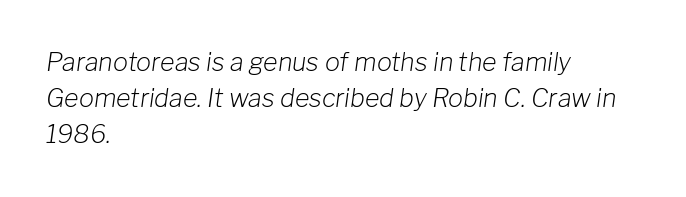
The image shows 25 px text type, italic (leaning right); set left-aligned, normal line spacing (1.45x), normal letter spacing, not underlined.
